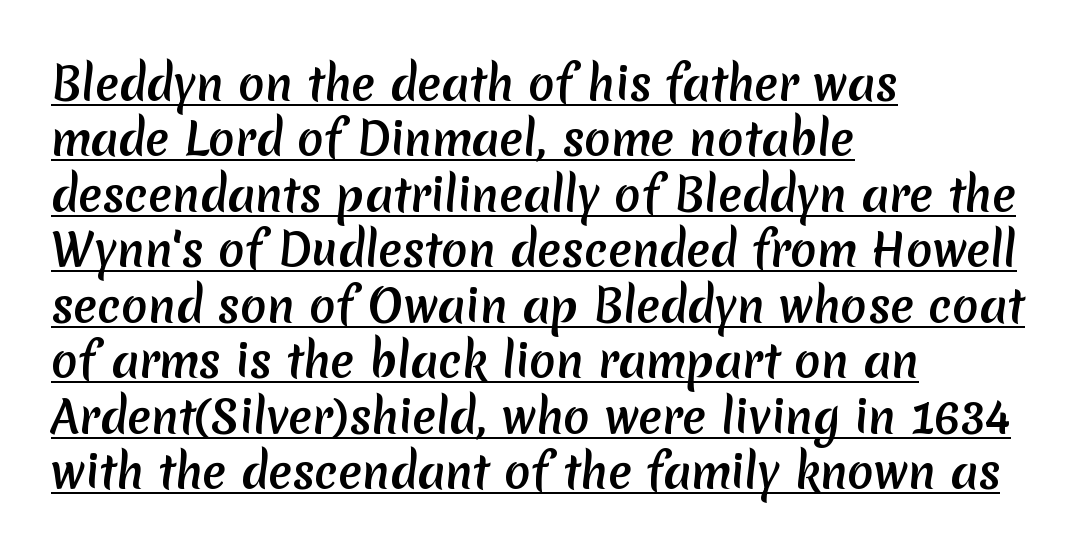
{"serif": "no", "bold": "yes", "weight": "semibold", "width": "normal", "stroke_contrast": "low", "x_height": "medium", "monospaced": "no", "underline": "yes", "align": "left", "line_spacing": "normal", "line_spacing_ratio": 1.26, "letter_spacing": "normal", "letter_spacing_em": 0.0, "glyph_px": 44}
